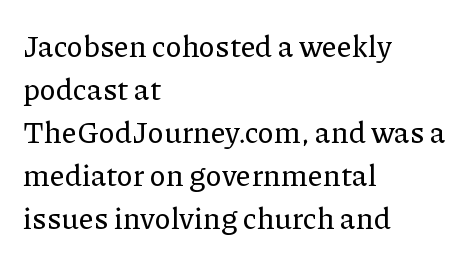
The image shows 30 px serif type, upright; set left-aligned, normal line spacing (1.43x), normal letter spacing, not underlined; low stroke contrast and a medium x-height.
